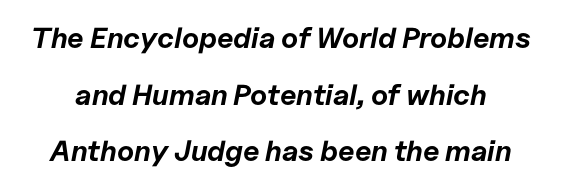
{"italic": "yes", "lean": "right", "slant_degrees": 11, "bold": "yes", "weight": "bold", "width": "normal", "stroke_contrast": "low", "x_height": "medium", "monospaced": "no", "underline": "no", "line_spacing": "loose", "line_spacing_ratio": 1.95, "letter_spacing": "normal", "letter_spacing_em": 0.0, "glyph_px": 29}
